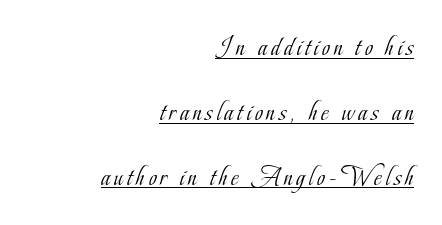
Notice how a bar underscores the lettering throughout. Line endings align vertically; line beginnings do not. Airy leading. The font sits on the lighter half of the weight spectrum, regular included.
